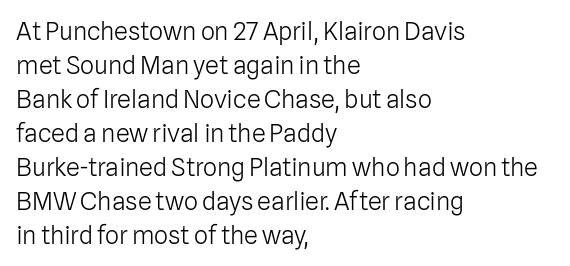
{"italic": "no", "bold": "no", "underline": "no", "align": "left", "line_spacing": "normal", "line_spacing_ratio": 1.36, "letter_spacing": "normal", "letter_spacing_em": 0.0, "glyph_px": 25}
